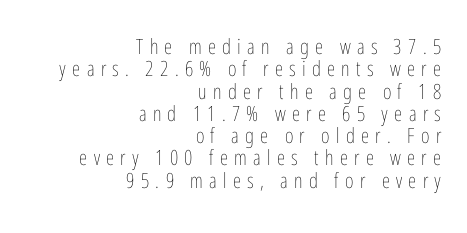
The image shows 21 px text type, upright; set right-aligned, tight line spacing (1.06x), unusually wide letter spacing (+0.3 em), not underlined.
